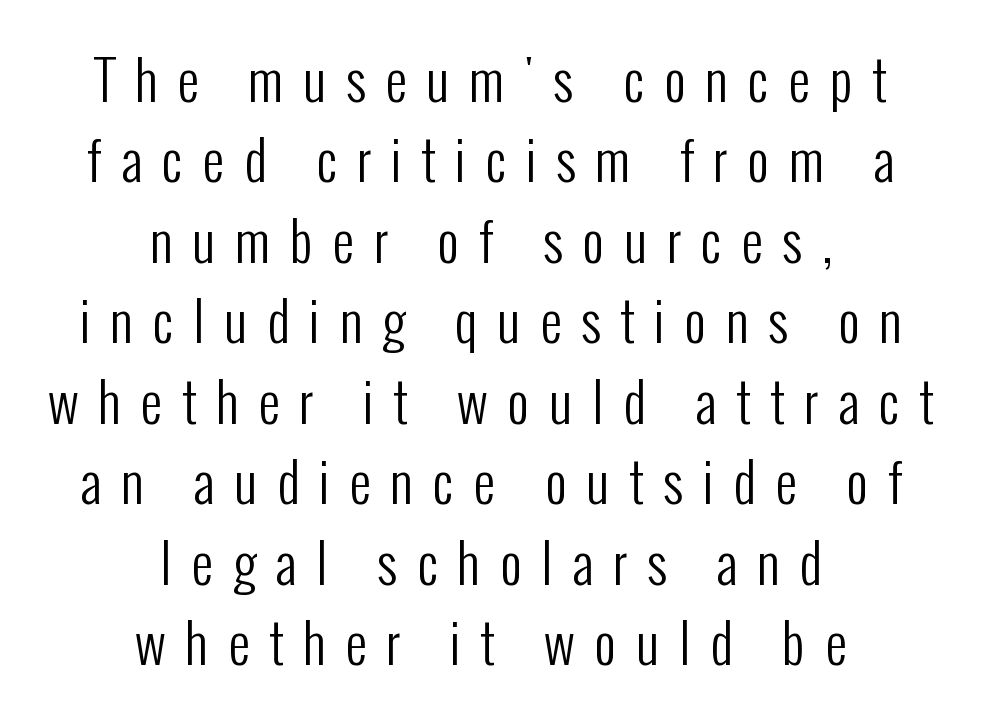
{"serif": "no", "italic": "no", "bold": "no", "weight": "regular", "width": "condensed", "stroke_contrast": "low", "x_height": "medium", "monospaced": "no", "underline": "no", "align": "center", "line_spacing": "normal", "line_spacing_ratio": 1.49, "letter_spacing": "wide", "letter_spacing_em": 0.36, "glyph_px": 54}
